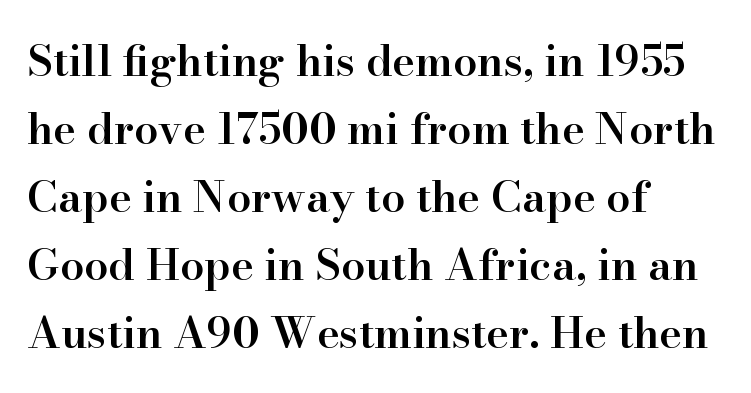
Emphasis by weight is partial: semibold. Casual observation: everything's shoved over to the left. A typesetter would call this leading conventional body-copy spacing. Each letter keeps its own natural width here, so spacing adapts to shape. A typesetter would call this zero additional tracking. You can tell it's not italic because the verticals are truly vertical.
